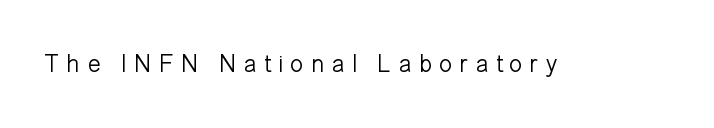
Q: Is the text bold? A: No.
Q: Is the text italic (slanted)? A: No, it is upright.
Q: Is the text underlined? A: No.
Q: Is the spacing between letters normal or unusually wide? A: Unusually wide.
